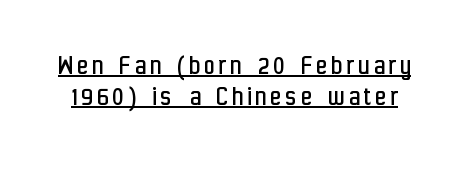
{"serif": "no", "italic": "no", "bold": "no", "weight": "regular", "width": "condensed", "stroke_contrast": "low", "x_height": "medium", "monospaced": "no", "underline": "yes", "line_spacing": "tight", "line_spacing_ratio": 1.06, "glyph_px": 29}
